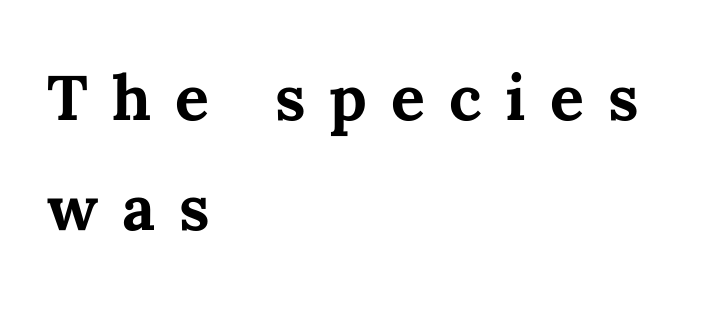
The image shows 63 px bold type, upright; set left-aligned, line spacing 1.74x, unusually wide letter spacing (+0.38 em), not underlined; medium stroke contrast and a medium x-height.
